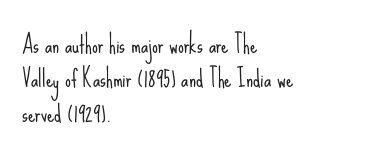
The image shows 23 px text type, upright; set left-aligned, normal line spacing (1.49x), normal letter spacing, not underlined.
